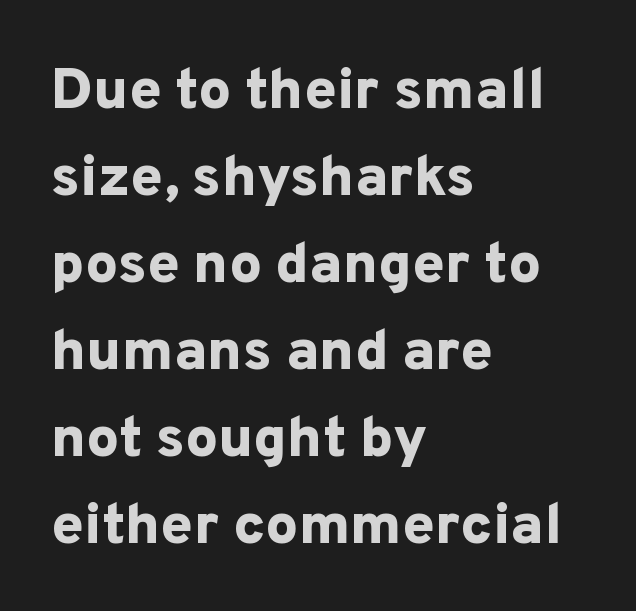
{"serif": "no", "italic": "no", "bold": "yes", "weight": "bold", "width": "normal", "stroke_contrast": "low", "x_height": "medium", "monospaced": "no", "underline": "no", "align": "left", "line_spacing": "normal", "line_spacing_ratio": 1.5, "letter_spacing": "normal", "letter_spacing_em": 0.0, "glyph_px": 58}
